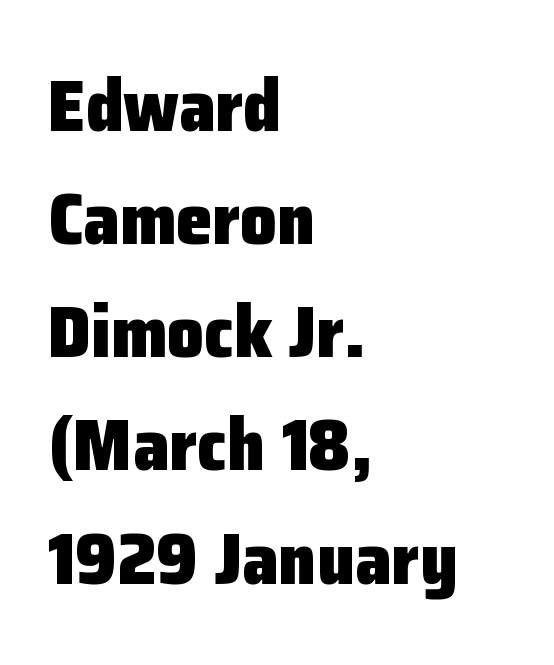
Q: Is the text bold? A: Yes.
Q: Is the text italic (slanted)? A: No, it is upright.
Q: Is the typeface a serif or a sans-serif typeface? A: Sans-serif.
Q: Is the text underlined? A: No.
Q: How is the paragraph aligned? A: Left-aligned.
Q: Is the spacing between letters normal or unusually wide? A: Normal.
Q: Is the spacing between lines tight, normal or loose? A: Normal.
Q: Width (condensed, normal, or wide)? A: Normal.
Q: Stroke contrast? A: Low.
Q: x-height? A: Medium.
Q: Monospaced? A: No.
